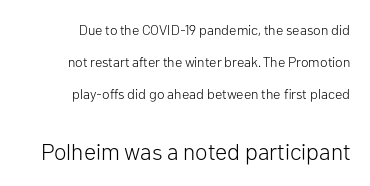
{"italic": "no", "bold": "no", "underline": "no", "align": "right", "line_spacing": "loose", "line_spacing_ratio": 2.3, "letter_spacing": "normal", "letter_spacing_em": 0.0, "larger_block": "second", "size_ratio": 1.64, "glyph_px": 23}
